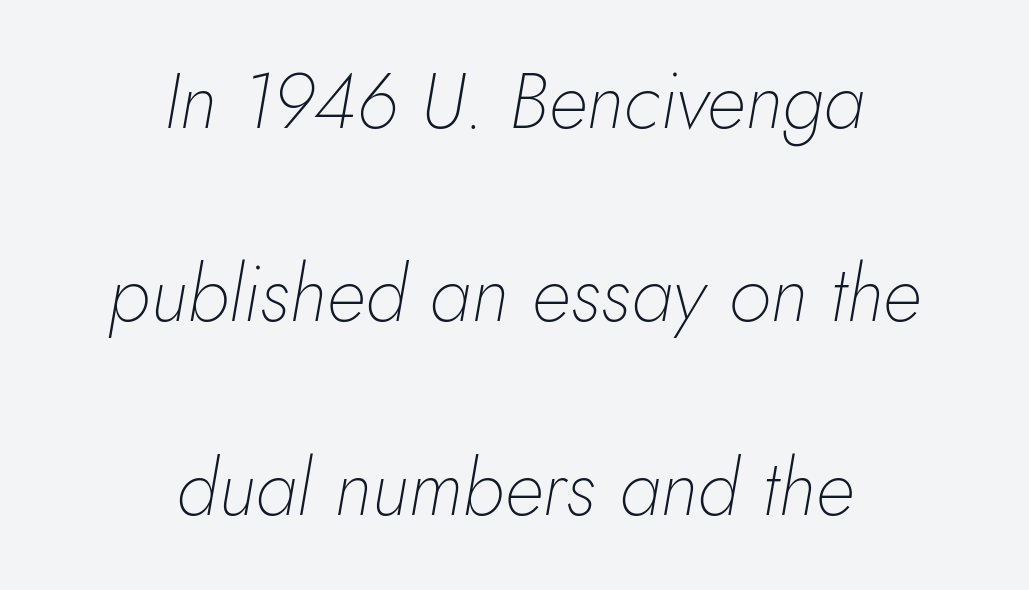
The letters look calm and open, with moderate or lighter stems. The whole block is typeset with a tilt. These lines are rendered in a variable-pitch font. The gaps between neighbouring characters are ordinary and unremarkable.
